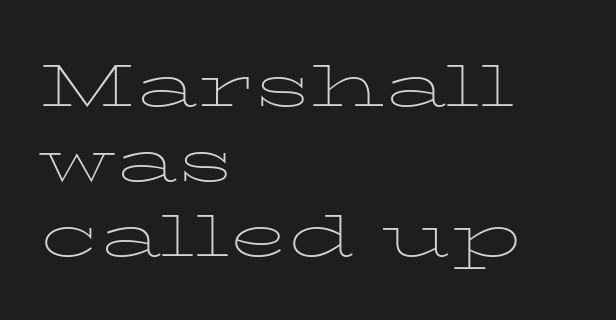
Q: Is the text bold? A: No.
Q: Is the text italic (slanted)? A: No, it is upright.
Q: Is the typeface a serif or a sans-serif typeface? A: Serif.
Q: Is the text underlined? A: No.
Q: How is the paragraph aligned? A: Left-aligned.
Q: Is the spacing between letters normal or unusually wide? A: Normal.
Q: Is the spacing between lines tight, normal or loose? A: Normal.
Q: Width (condensed, normal, or wide)? A: Wide.
Q: Stroke contrast? A: Low.
Q: x-height? A: Medium.
Q: Monospaced? A: No.
